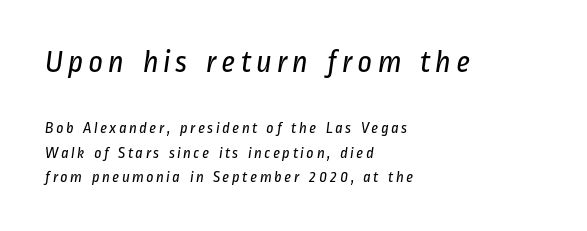
Q: Is the text bold? A: No.
Q: Is the typeface a serif or a sans-serif typeface? A: Sans-serif.
Q: Is the text underlined? A: No.
Q: How is the paragraph aligned? A: Left-aligned.
Q: Is the spacing between lines tight, normal or loose? A: Normal.
Q: Which block of text is set in a larger size, the first (top) or the second (bottom)? A: The first (top) one.
Q: Width (condensed, normal, or wide)? A: Condensed.
Q: Stroke contrast? A: Low.
Q: x-height? A: Medium.
Q: Monospaced? A: No.
